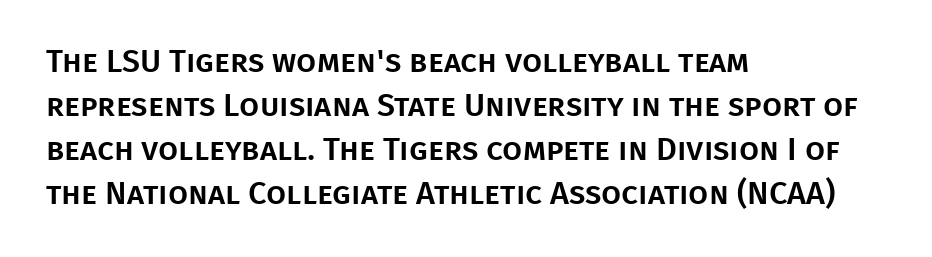
The image shows 32 px sans-serif type, upright; set left-aligned, normal line spacing (1.37x), normal letter spacing, not underlined; low stroke contrast and a large x-height.
